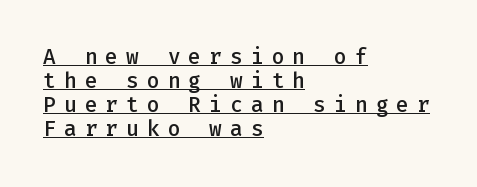
Q: Is the text bold? A: Semi-bold.
Q: Is the text italic (slanted)? A: No, it is upright.
Q: Is the text underlined? A: Yes.
Q: How is the paragraph aligned? A: Left-aligned.
Q: Is the spacing between letters normal or unusually wide? A: Unusually wide.
Q: Is the spacing between lines tight, normal or loose? A: Tight.
